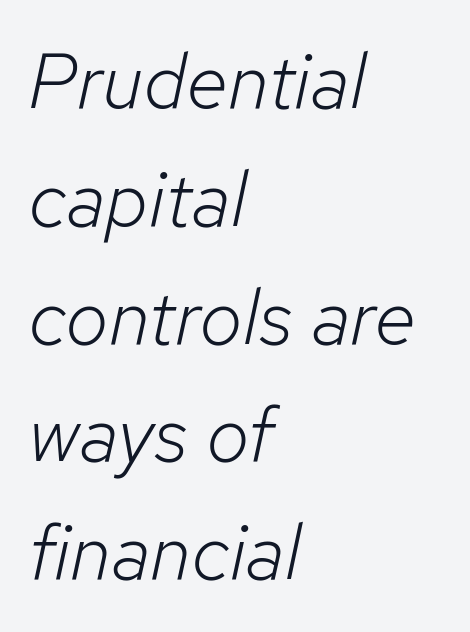
{"italic": "yes", "lean": "right", "slant_degrees": 12, "bold": "no", "weight": "light", "width": "normal", "stroke_contrast": "low", "x_height": "medium", "monospaced": "no", "underline": "no", "align": "left", "line_spacing": "normal", "line_spacing_ratio": 1.51, "letter_spacing": "normal", "letter_spacing_em": 0.0, "glyph_px": 78}
